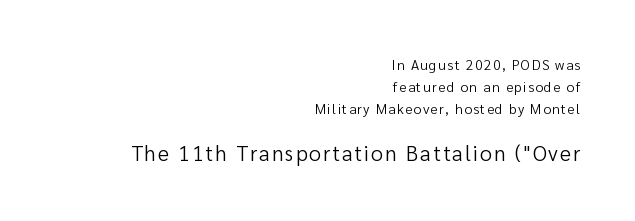
Q: Is the text bold? A: No.
Q: Is the text italic (slanted)? A: No, it is upright.
Q: Is the text underlined? A: No.
Q: How is the paragraph aligned? A: Right-aligned.
Q: Is the spacing between lines tight, normal or loose? A: Normal.
Q: Which block of text is set in a larger size, the first (top) or the second (bottom)? A: The second (bottom) one.
